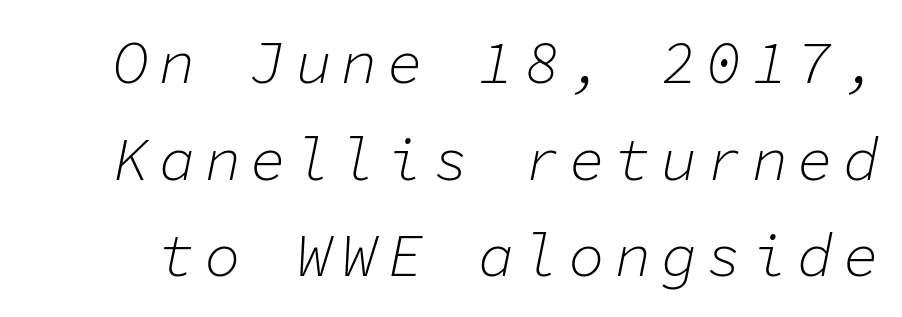
Q: Is the text bold? A: No.
Q: Is the text italic (slanted)? A: Yes, it leans right by about 11 degrees.
Q: Is the text underlined? A: No.
Q: Is the spacing between lines tight, normal or loose? A: Normal.
Q: Width (condensed, normal, or wide)? A: Normal.
Q: Stroke contrast? A: Low.
Q: x-height? A: Medium.
Q: Monospaced? A: Yes.
